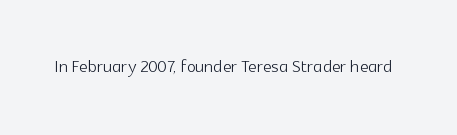
Q: Is the text bold? A: No.
Q: Is the text italic (slanted)? A: No, it is upright.
Q: Is the text underlined? A: No.
Q: Is the spacing between letters normal or unusually wide? A: Normal.
